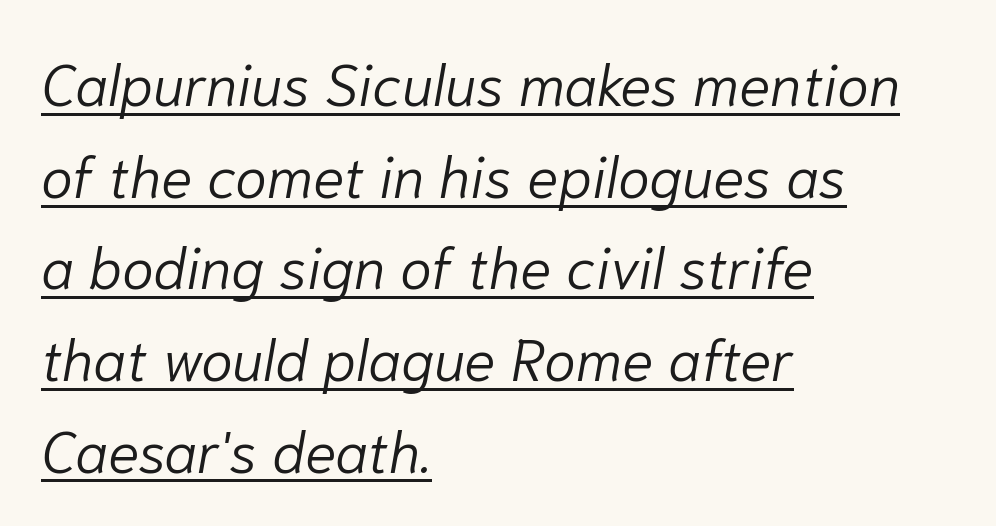
The passage shown is underscored from start to finish. Vertical stems look standard width or narrower in stroke. Every row of glyphs begins at an identical x-position on the left. The space between consecutive lines is moderate. Spacing verdict: proportional, widths tailored to each character.
